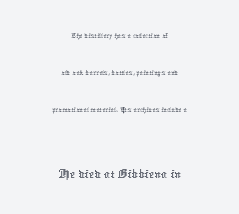
The image shows 30 px thin type, upright; set centered, loose line spacing (2.19x), normal letter spacing, not underlined; the second (bottom) block is 1.76x larger; low stroke contrast and a medium x-height.
